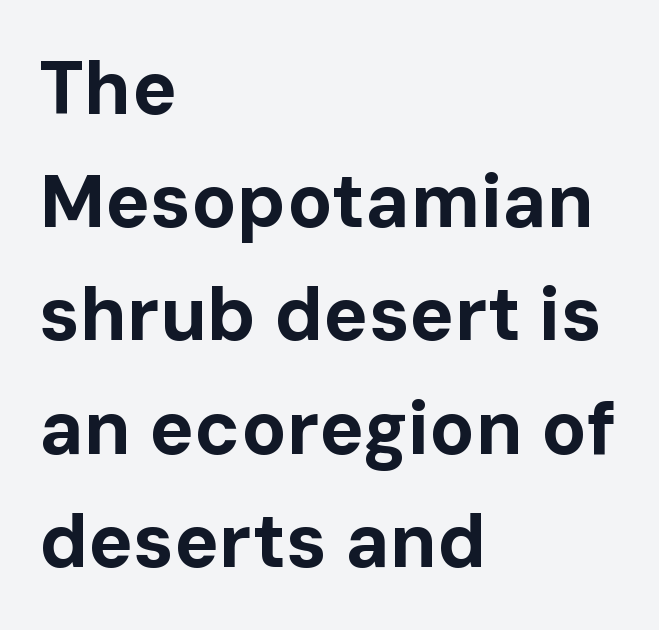
The passage shown is typed in a proportional face where columns would drift. Inter-character spacing is left at the font's built-in metrics. The letters are bold, with thick, heavy strokes. Nope, not italic — everything's standing straight.
